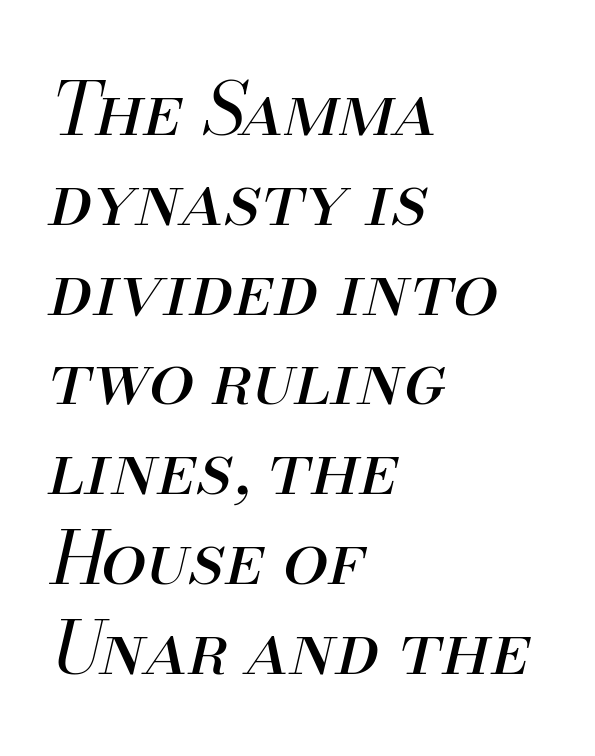
The image shows 73 px regular-weight type, italic (leaning right); set left-aligned, line spacing 1.23x, normal letter spacing, not underlined; medium stroke contrast and a small x-height.
